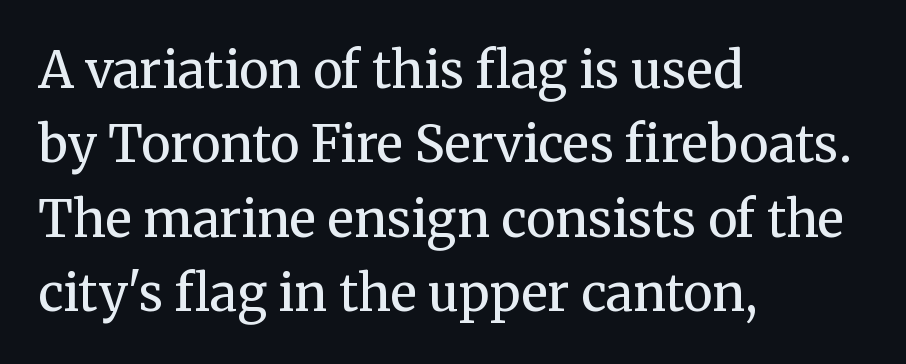
Spacing verdict: proportional, widths tailored to each character. Rendered with straight, roman letterforms. These lines are set flush left with a ragged right edge. Weight: in the light-to-regular range. The type family on display is of the serif kind. Descender tails drop into unmarked territory.
